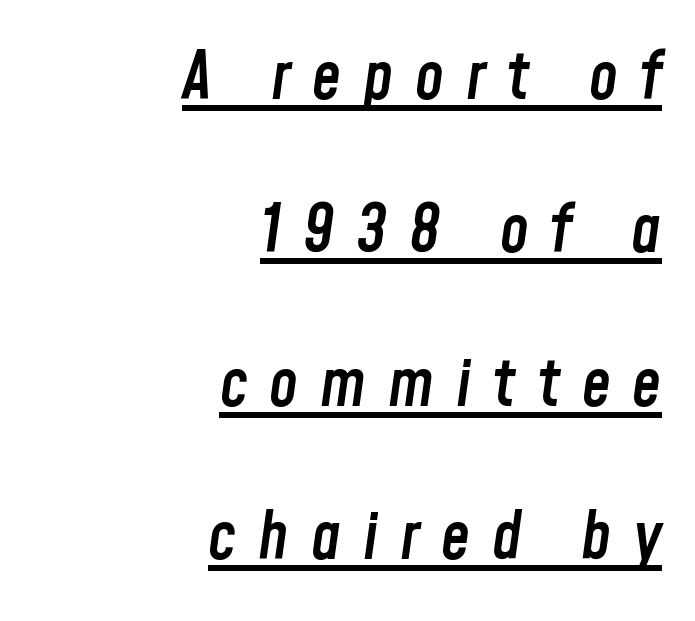
Q: Is the text bold? A: Semi-bold.
Q: Is the text italic (slanted)? A: Yes, it leans right by about 8 degrees.
Q: Is the text underlined? A: Yes.
Q: How is the paragraph aligned? A: Right-aligned.
Q: Is the spacing between letters normal or unusually wide? A: Unusually wide.
Q: Is the spacing between lines tight, normal or loose? A: Loose.
Q: Width (condensed, normal, or wide)? A: Condensed.
Q: Stroke contrast? A: Low.
Q: x-height? A: Medium.
Q: Monospaced? A: No.
